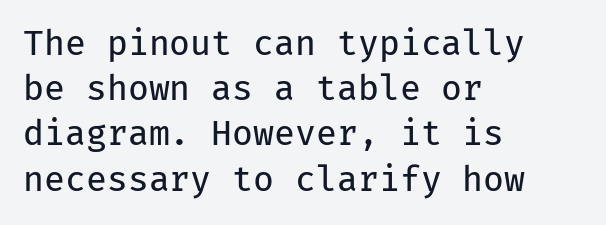
Is there much room between lines? A standard amount, neither cramped nor airy. Reading down the block, your eye returns to a fixed left position each line. Is this a fixed-width face? Yes — each glyph sits in an identical cell. The type family on display is of the sans-serif kind.
